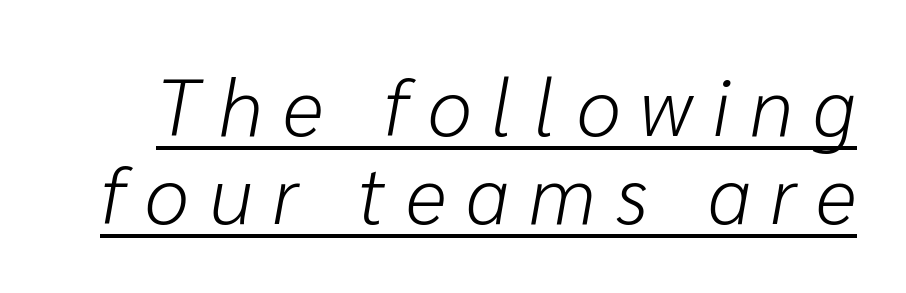
The image shows 80 px light type, italic (leaning right); set tight line spacing (1.1x), unusually wide letter spacing (+0.25 em), underlined; low stroke contrast and a medium x-height.
